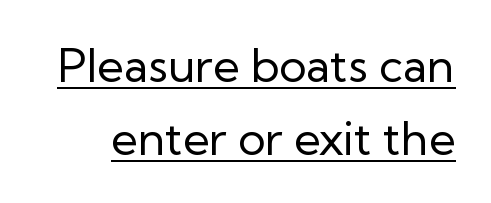
{"serif": "no", "italic": "no", "bold": "no", "weight": "regular", "width": "normal", "stroke_contrast": "low", "x_height": "medium", "monospaced": "no", "underline": "yes", "line_spacing": "normal", "line_spacing_ratio": 1.58, "letter_spacing": "normal", "letter_spacing_em": 0.0, "glyph_px": 46}
